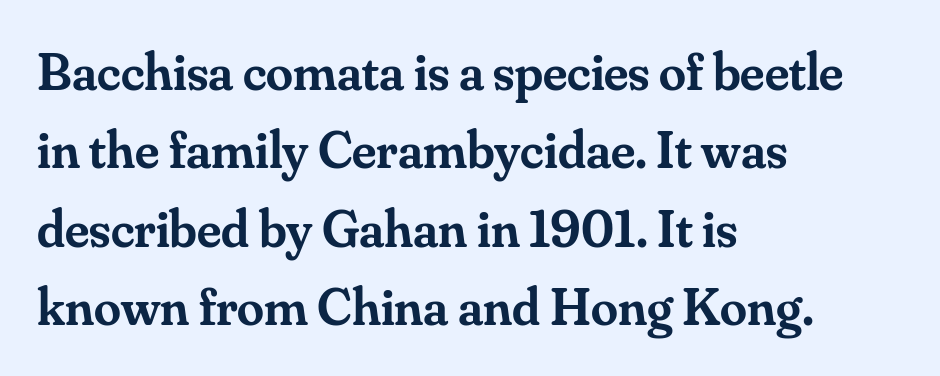
{"serif": "yes", "italic": "no", "bold": "semi", "weight": "semibold", "width": "normal", "stroke_contrast": "medium", "x_height": "small", "monospaced": "no", "underline": "no", "align": "left", "line_spacing": "normal", "line_spacing_ratio": 1.45, "letter_spacing": "normal", "letter_spacing_em": 0.0, "glyph_px": 54}
